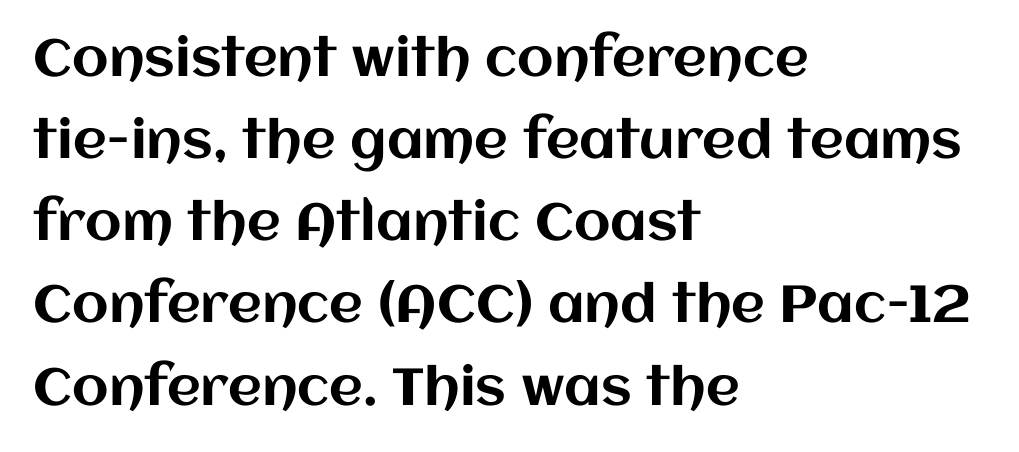
{"italic": "no", "width": "normal", "stroke_contrast": "medium", "x_height": "large", "monospaced": "no", "underline": "no", "align": "left", "line_spacing": "normal", "line_spacing_ratio": 1.58, "letter_spacing": "normal", "letter_spacing_em": 0.0, "glyph_px": 52}
